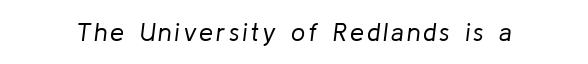
Q: Is the text bold? A: No.
Q: Is the text italic (slanted)? A: Yes, it leans right by about 8 degrees.
Q: Is the text underlined? A: No.
